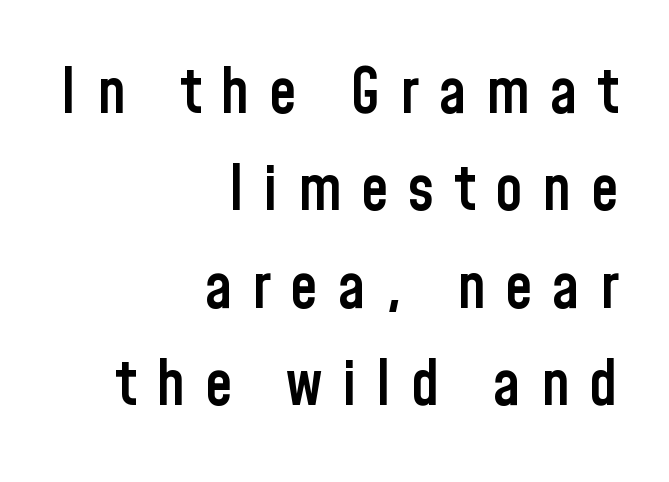
Q: Is the text bold? A: Semi-bold.
Q: Is the text italic (slanted)? A: No, it is upright.
Q: Is the typeface a serif or a sans-serif typeface? A: Sans-serif.
Q: Is the text underlined? A: No.
Q: How is the paragraph aligned? A: Right-aligned.
Q: Is the spacing between letters normal or unusually wide? A: Unusually wide.
Q: Is the spacing between lines tight, normal or loose? A: Normal.
Q: Width (condensed, normal, or wide)? A: Condensed.
Q: Stroke contrast? A: Low.
Q: x-height? A: Medium.
Q: Monospaced? A: No.
